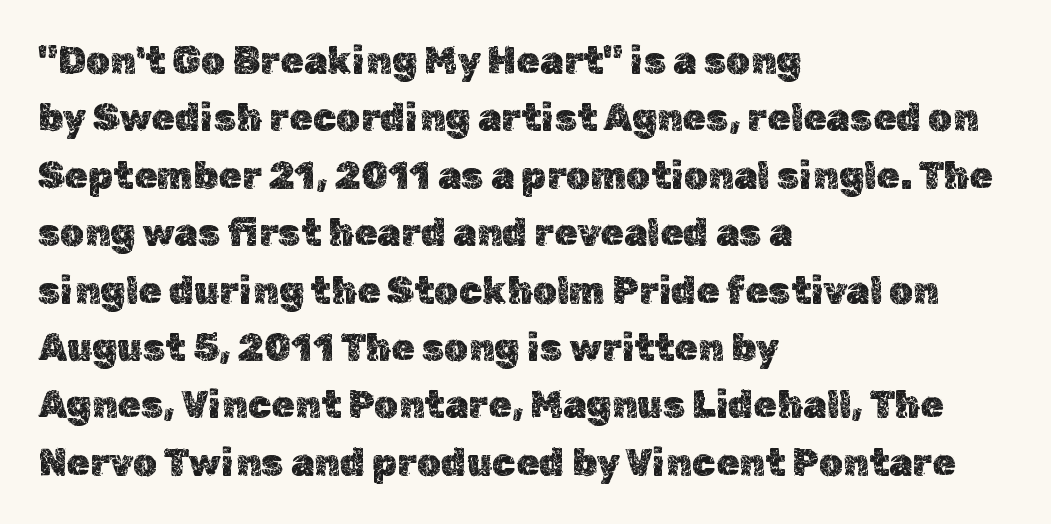
Q: Is the text italic (slanted)? A: No, it is upright.
Q: Is the text underlined? A: No.
Q: How is the paragraph aligned? A: Left-aligned.
Q: Is the spacing between letters normal or unusually wide? A: Normal.
Q: Is the spacing between lines tight, normal or loose? A: Normal.
Q: Width (condensed, normal, or wide)? A: Normal.
Q: x-height? A: Medium.
Q: Monospaced? A: No.
